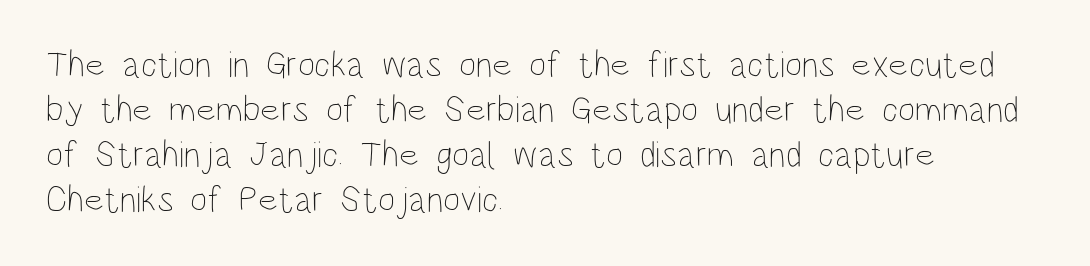
{"italic": "no", "bold": "no", "weight": "thin", "width": "condensed", "stroke_contrast": "low", "x_height": "large", "monospaced": "no", "underline": "no", "align": "left", "line_spacing_ratio": 1.22, "letter_spacing": "normal", "letter_spacing_em": 0.0, "glyph_px": 37}
